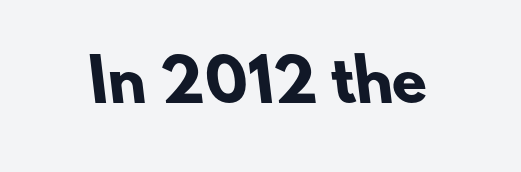
The image shows 57 px heavy sans-serif type; set normal letter spacing, not underlined; low stroke contrast and a small x-height.
